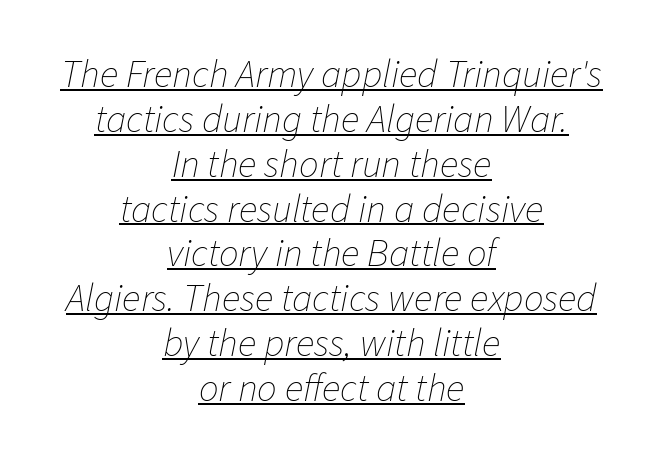
{"italic": "yes", "lean": "right", "slant_degrees": 11, "bold": "no", "weight": "thin", "width": "normal", "stroke_contrast": "low", "x_height": "medium", "monospaced": "no", "underline": "yes", "align": "center", "line_spacing": "tight", "line_spacing_ratio": 1.15, "letter_spacing": "normal", "letter_spacing_em": 0.0, "glyph_px": 39}
